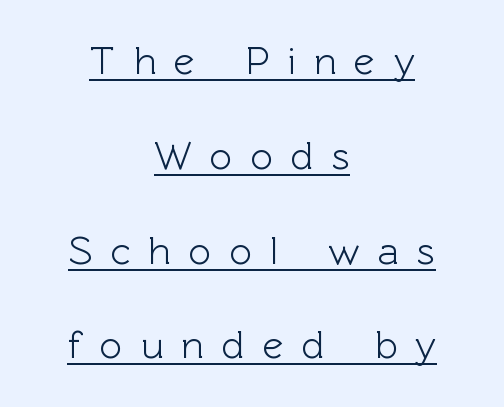
The image shows 39 px sans-serif type, upright; set centered, loose line spacing (2.43x), unusually wide letter spacing (+0.47 em), underlined; a medium x-height.
